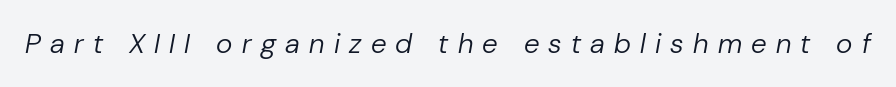
The image shows 28 px regular-weight type, italic (leaning right); set unusually wide letter spacing (+0.33 em), not underlined; low stroke contrast and a medium x-height.
